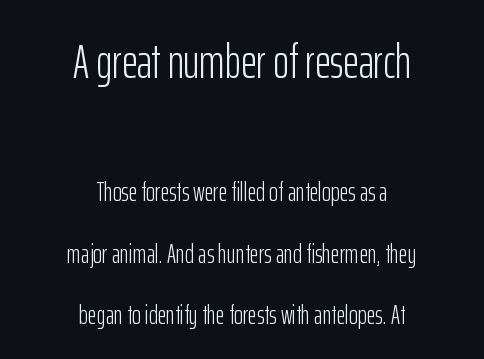
Q: Is the text bold? A: No.
Q: Is the text italic (slanted)? A: No, it is upright.
Q: Is the typeface a serif or a sans-serif typeface? A: Sans-serif.
Q: Is the text underlined? A: No.
Q: How is the paragraph aligned? A: Centered.
Q: Is the spacing between letters normal or unusually wide? A: Normal.
Q: Is the spacing between lines tight, normal or loose? A: Loose.
Q: Which block of text is set in a larger size, the first (top) or the second (bottom)? A: The first (top) one.
Q: Width (condensed, normal, or wide)? A: Condensed.
Q: Stroke contrast? A: Low.
Q: x-height? A: Medium.
Q: Monospaced? A: No.
